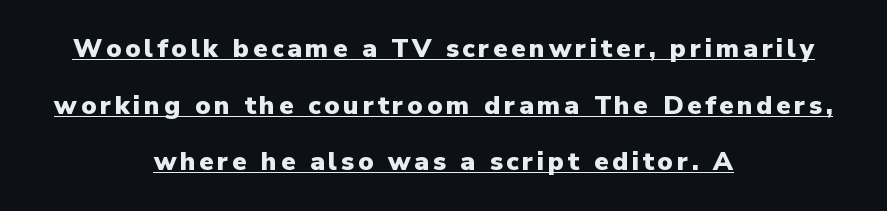
The image shows 26 px bold type, upright; set centered, loose line spacing (2.18x), underlined.
